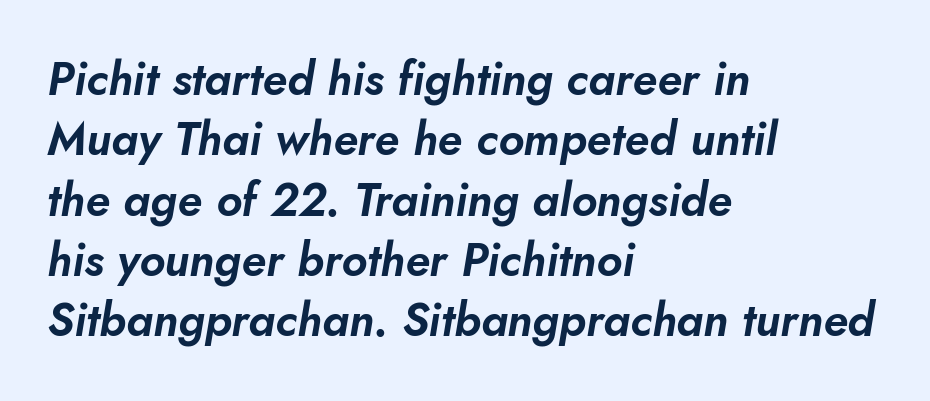
The image shows 46 px text type, italic (leaning right); set left-aligned, normal line spacing (1.31x), normal letter spacing, not underlined; low stroke contrast and a small x-height.
